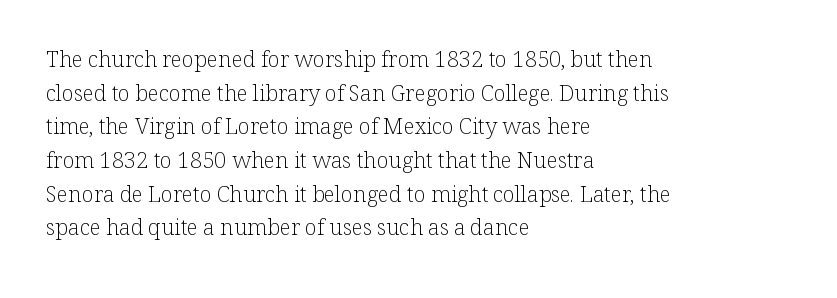
Q: Is the text bold? A: No.
Q: Is the text italic (slanted)? A: No, it is upright.
Q: Is the text underlined? A: No.
Q: How is the paragraph aligned? A: Left-aligned.
Q: Is the spacing between letters normal or unusually wide? A: Normal.
Q: Is the spacing between lines tight, normal or loose? A: Normal.
